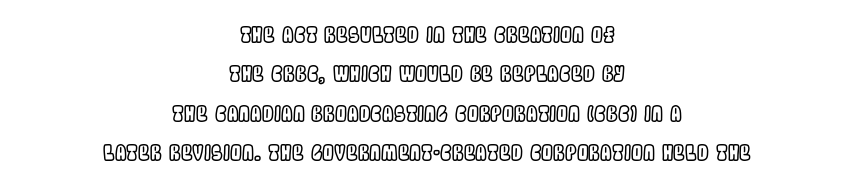
{"italic": "no", "underline": "no", "align": "center", "line_spacing_ratio": 1.88, "letter_spacing": "normal", "letter_spacing_em": 0.0, "glyph_px": 21}
